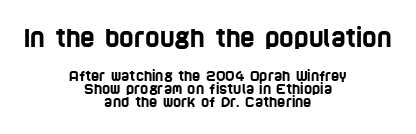
The image shows 25 px text type; set centered, tight line spacing (0.95x), normal letter spacing, not underlined; the first (top) block is 1.79x larger.
